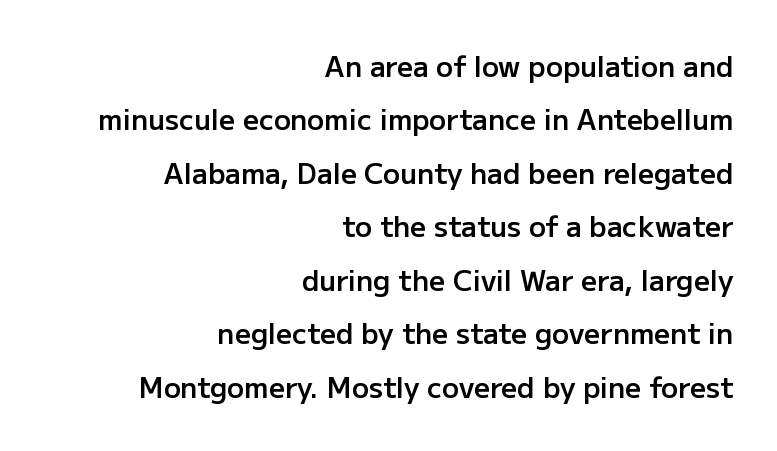
Q: Is the text bold? A: Semi-bold.
Q: Is the text italic (slanted)? A: No, it is upright.
Q: Is the typeface a serif or a sans-serif typeface? A: Sans-serif.
Q: Is the text underlined? A: No.
Q: How is the paragraph aligned? A: Right-aligned.
Q: Is the spacing between letters normal or unusually wide? A: Normal.
Q: Is the spacing between lines tight, normal or loose? A: Loose.
Q: Width (condensed, normal, or wide)? A: Normal.
Q: Stroke contrast? A: Low.
Q: x-height? A: Medium.
Q: Monospaced? A: No.
